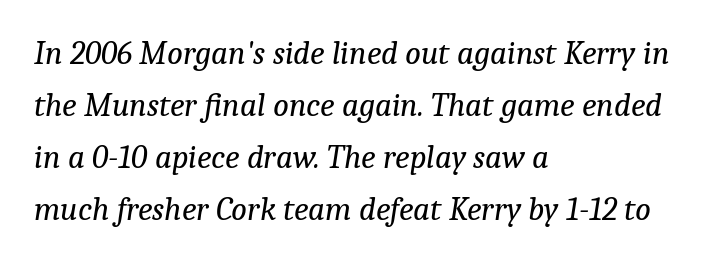
{"serif": "yes", "italic": "yes", "lean": "right", "slant_degrees": 9, "bold": "no", "weight": "regular", "width": "normal", "stroke_contrast": "low", "x_height": "medium", "monospaced": "no", "underline": "no", "align": "left", "line_spacing": "normal", "line_spacing_ratio": 1.58, "letter_spacing": "normal", "letter_spacing_em": 0.0, "glyph_px": 33}
